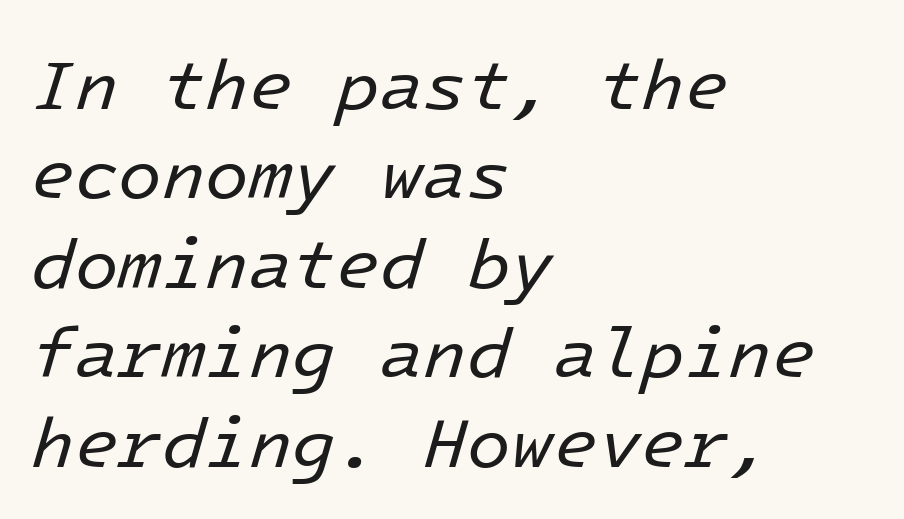
Q: Is the text bold? A: No.
Q: Is the text italic (slanted)? A: Yes, it leans right by about 16 degrees.
Q: Is the text underlined? A: No.
Q: How is the paragraph aligned? A: Left-aligned.
Q: Is the spacing between letters normal or unusually wide? A: Normal.
Q: Is the spacing between lines tight, normal or loose? A: Normal.
Q: Width (condensed, normal, or wide)? A: Normal.
Q: Stroke contrast? A: Low.
Q: x-height? A: Medium.
